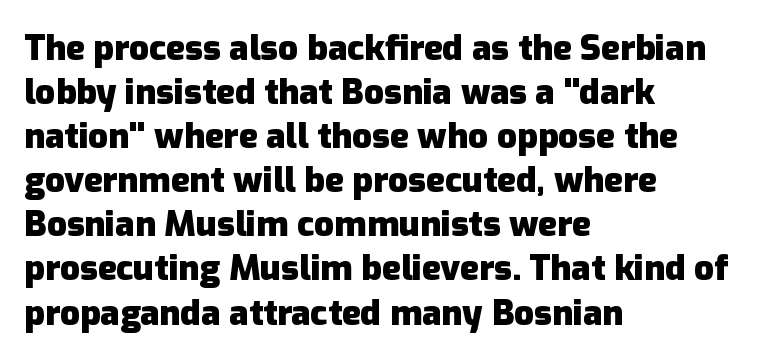
Q: Is the text bold? A: Yes.
Q: Is the text italic (slanted)? A: No, it is upright.
Q: Is the typeface a serif or a sans-serif typeface? A: Sans-serif.
Q: Is the text underlined? A: No.
Q: How is the paragraph aligned? A: Left-aligned.
Q: Is the spacing between letters normal or unusually wide? A: Normal.
Q: Is the spacing between lines tight, normal or loose? A: Normal.
Q: Width (condensed, normal, or wide)? A: Normal.
Q: Stroke contrast? A: Low.
Q: x-height? A: Medium.
Q: Monospaced? A: No.
